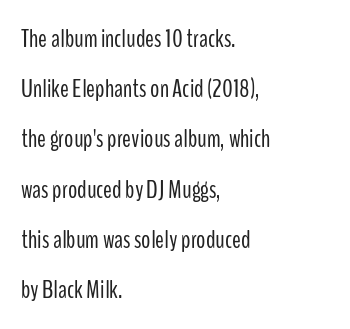
Q: Is the text bold? A: No.
Q: Is the text italic (slanted)? A: No, it is upright.
Q: Is the text underlined? A: No.
Q: How is the paragraph aligned? A: Left-aligned.
Q: Is the spacing between letters normal or unusually wide? A: Normal.
Q: Is the spacing between lines tight, normal or loose? A: Loose.
